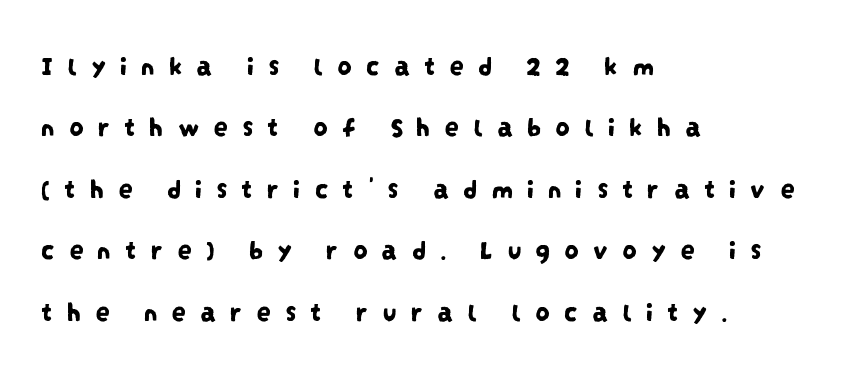
These lines are composed in type without serifs. The setting favours the left margin, as ordinary paragraphs usually do. Words appear elongated and porous because spacing is wide. The face used here is proportionally spaced, like ordinary book or web type. The rendering uses a large line-height, opening up the rows. Beneath every word, the page is bare.
